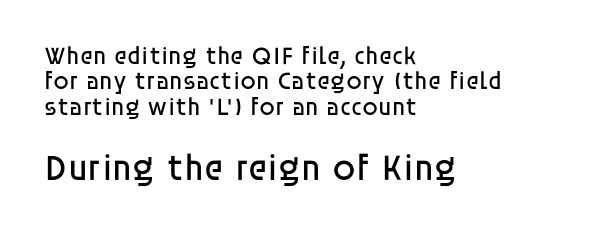
The image shows 37 px regular-weight sans-serif type, upright; set left-aligned, tight line spacing (1.02x), normal letter spacing, not underlined; the second (bottom) block is 1.48x larger; low stroke contrast and a large x-height.
